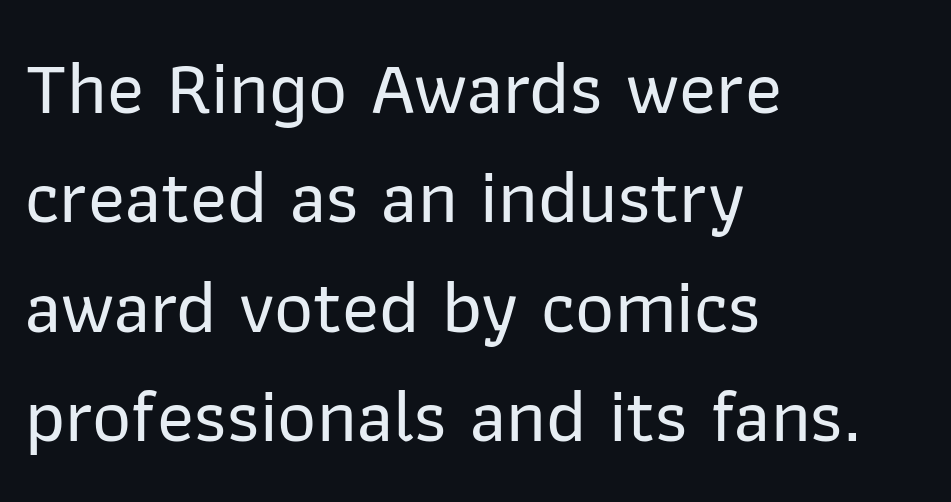
Q: Is the text italic (slanted)? A: No, it is upright.
Q: Is the typeface a serif or a sans-serif typeface? A: Sans-serif.
Q: Is the text underlined? A: No.
Q: How is the paragraph aligned? A: Left-aligned.
Q: Is the spacing between letters normal or unusually wide? A: Normal.
Q: Is the spacing between lines tight, normal or loose? A: Normal.
Q: Width (condensed, normal, or wide)? A: Normal.
Q: Stroke contrast? A: Low.
Q: x-height? A: Medium.
Q: Monospaced? A: No.
